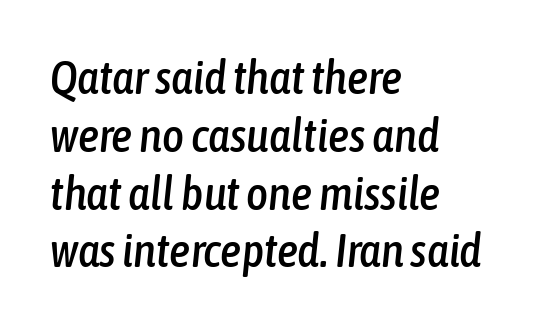
Q: Is the text italic (slanted)? A: Yes, it leans right by about 6 degrees.
Q: Is the text underlined? A: No.
Q: How is the paragraph aligned? A: Left-aligned.
Q: Is the spacing between letters normal or unusually wide? A: Normal.
Q: Width (condensed, normal, or wide)? A: Condensed.
Q: Stroke contrast? A: Low.
Q: x-height? A: Medium.
Q: Monospaced? A: No.
